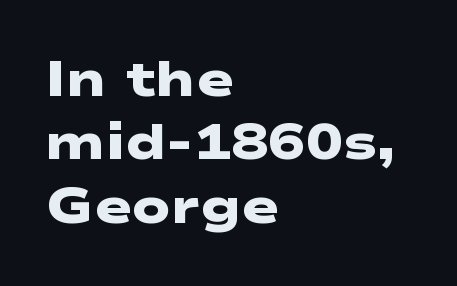
{"serif": "no", "bold": "yes", "weight": "heavy", "width": "wide", "stroke_contrast": "low", "x_height": "medium", "monospaced": "no", "underline": "no", "align": "left", "line_spacing": "normal", "line_spacing_ratio": 1.27, "letter_spacing": "normal", "letter_spacing_em": 0.0, "glyph_px": 50}
